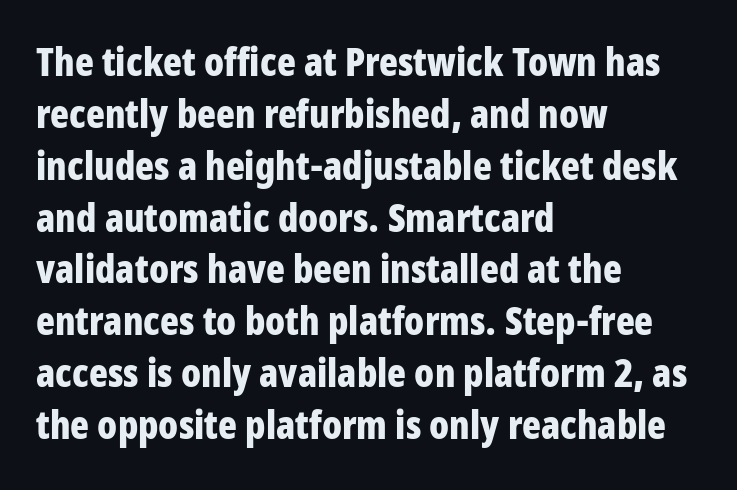
Q: Is the text bold? A: Yes.
Q: Is the text italic (slanted)? A: No, it is upright.
Q: Is the typeface a serif or a sans-serif typeface? A: Sans-serif.
Q: Is the text underlined? A: No.
Q: How is the paragraph aligned? A: Left-aligned.
Q: Is the spacing between letters normal or unusually wide? A: Normal.
Q: Is the spacing between lines tight, normal or loose? A: Normal.
Q: Width (condensed, normal, or wide)? A: Condensed.
Q: Stroke contrast? A: Low.
Q: x-height? A: Large.
Q: Monospaced? A: No.
